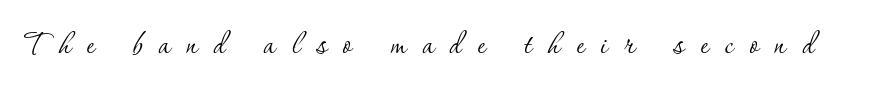
Letters rest on an invisible, unmarked baseline. Serif or sans? Serif — the stroke terminals have little feet. No letter is thick-stroked: the sample isn't bold.
